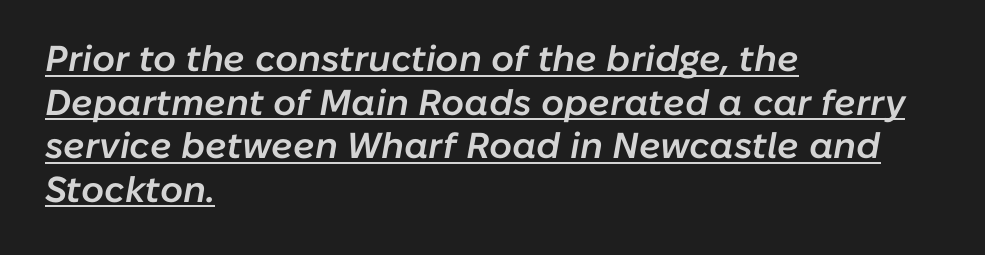
{"italic": "yes", "lean": "right", "slant_degrees": 10, "bold": "semi", "weight": "semibold", "width": "normal", "stroke_contrast": "low", "x_height": "medium", "monospaced": "no", "underline": "yes", "align": "left", "line_spacing_ratio": 1.21, "letter_spacing": "normal", "letter_spacing_em": 0.0, "glyph_px": 36}
